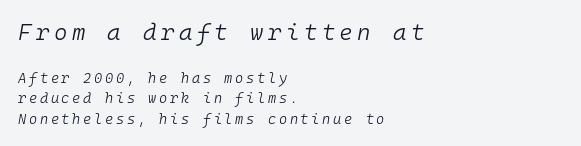
{"italic": "yes", "lean": "right", "slant_degrees": 10, "bold": "no", "underline": "no", "align": "left", "line_spacing": "normal", "line_spacing_ratio": 1.46, "larger_block": "first", "size_ratio": 1.64, "glyph_px": 23}
